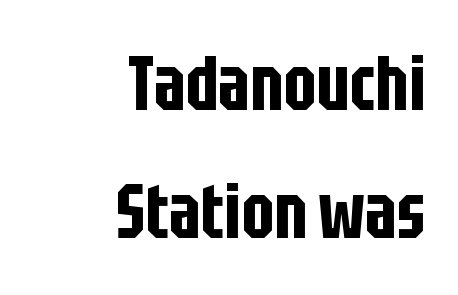
Q: Is the text italic (slanted)? A: No, it is upright.
Q: Is the typeface a serif or a sans-serif typeface? A: Sans-serif.
Q: Is the text underlined? A: No.
Q: How is the paragraph aligned? A: Right-aligned.
Q: Is the spacing between letters normal or unusually wide? A: Normal.
Q: Is the spacing between lines tight, normal or loose? A: Normal.
Q: Width (condensed, normal, or wide)? A: Condensed.
Q: Stroke contrast? A: Low.
Q: x-height? A: Large.
Q: Monospaced? A: No.
